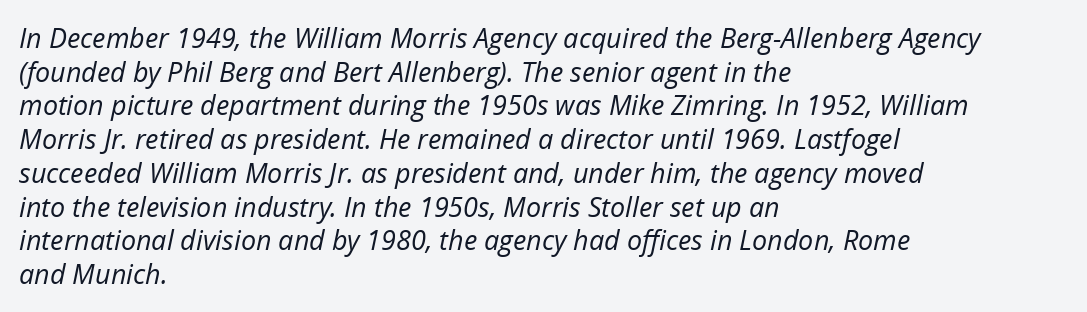
{"italic": "yes", "lean": "right", "slant_degrees": 12, "bold": "no", "underline": "no", "align": "left", "line_spacing": "normal", "line_spacing_ratio": 1.25, "letter_spacing": "normal", "letter_spacing_em": 0.0, "glyph_px": 27}
